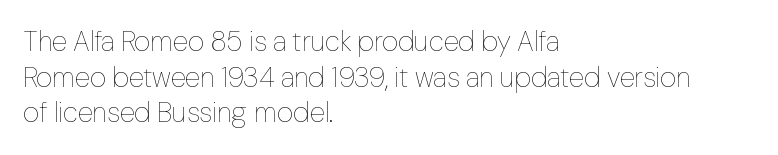
The image shows 28 px thin type, upright; set left-aligned, normal line spacing (1.27x), normal letter spacing, not underlined; low stroke contrast and a medium x-height.
